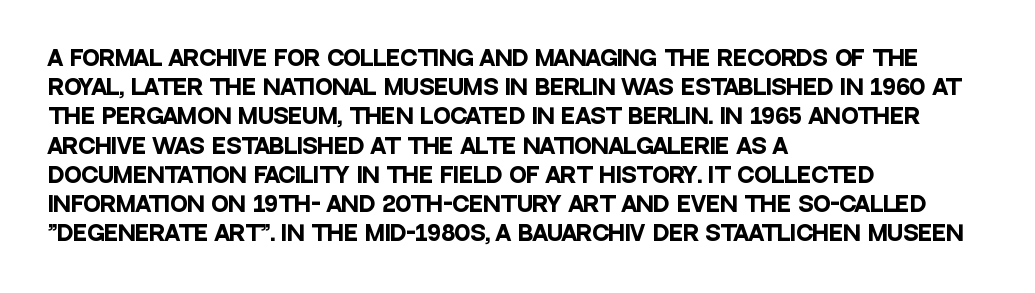
{"italic": "no", "bold": "yes", "underline": "no", "align": "left", "line_spacing": "normal", "line_spacing_ratio": 1.39, "letter_spacing": "normal", "letter_spacing_em": 0.0, "glyph_px": 21}
